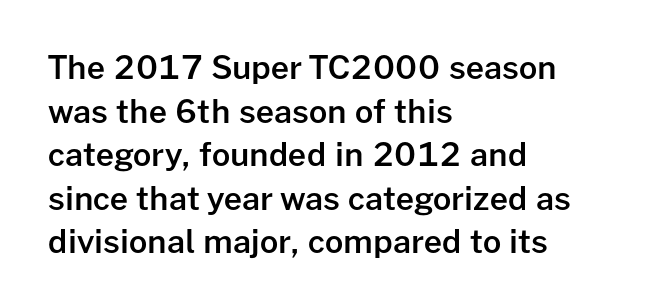
The image shows 32 px semibold sans-serif type, upright; set left-aligned, normal line spacing (1.36x), normal letter spacing, not underlined; low stroke contrast and a medium x-height.
